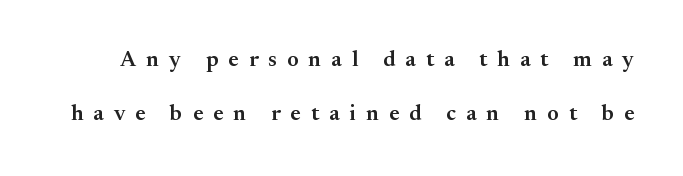
The image shows 22 px text type, upright; set loose line spacing (2.47x), unusually wide letter spacing (+0.46 em), not underlined.
